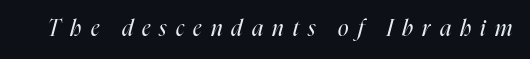
Bold? No — there's no thickening of the strokes. The zone under the glyphs is completely vacant. Someone cranked the tracking dial way up on this one. Would a proofreader flag this as italicized? Yes.
